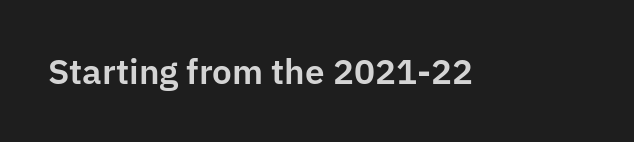
The words here are not underlined. Posture: upright roman. Each letter's strokes conclude bluntly, with no projecting serifs. Spacing between characters is what you'd get straight out of the box.
